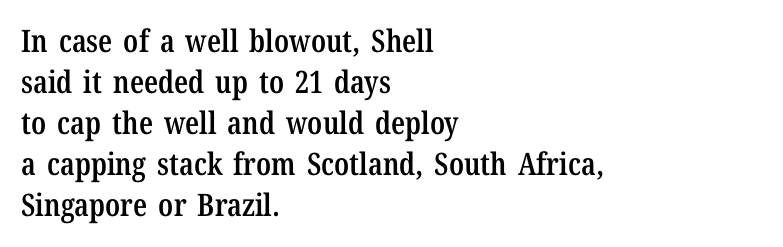
{"serif": "yes", "italic": "no", "bold": "semi", "weight": "semibold", "width": "condensed", "stroke_contrast": "low", "x_height": "medium", "monospaced": "no", "underline": "no", "align": "left", "line_spacing": "normal", "line_spacing_ratio": 1.32, "letter_spacing": "normal", "letter_spacing_em": 0.0, "glyph_px": 31}
